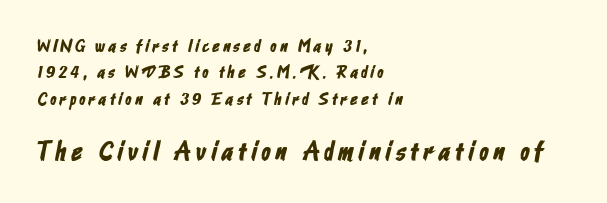
Q: Is the text underlined? A: No.
Q: How is the paragraph aligned? A: Left-aligned.
Q: Is the spacing between lines tight, normal or loose? A: Normal.
Q: Which block of text is set in a larger size, the first (top) or the second (bottom)? A: The second (bottom) one.
